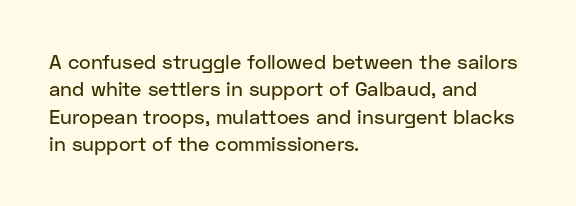
The image shows 20 px text type, upright; set left-aligned, normal line spacing (1.37x), normal letter spacing, not underlined.
